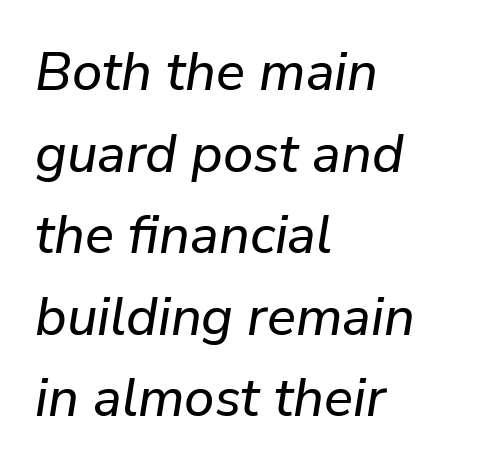
{"italic": "yes", "lean": "right", "slant_degrees": 9, "width": "normal", "stroke_contrast": "low", "x_height": "medium", "monospaced": "no", "underline": "no", "align": "left", "line_spacing": "normal", "line_spacing_ratio": 1.51, "letter_spacing": "normal", "letter_spacing_em": 0.0, "glyph_px": 54}
